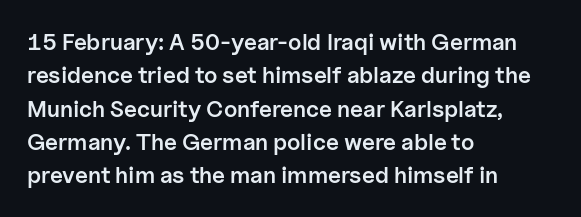
{"italic": "no", "bold": "semi", "underline": "no", "align": "left", "line_spacing": "normal", "line_spacing_ratio": 1.45, "letter_spacing": "normal", "letter_spacing_em": 0.0, "glyph_px": 23}
